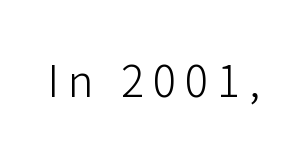
The image shows 43 px light sans-serif type, upright; set unusually wide letter spacing (+0.21 em), not underlined; low stroke contrast and a medium x-height.
